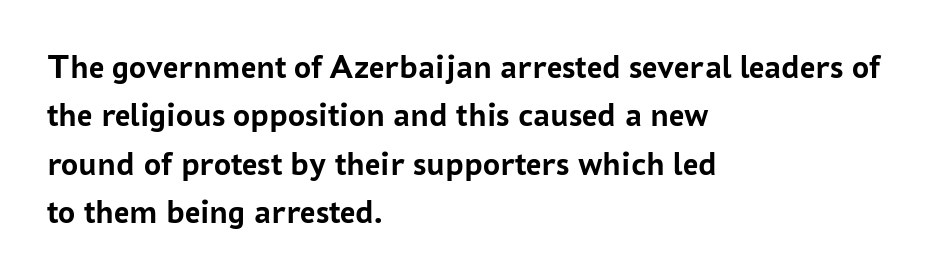
Compared with a centered layout, this one pins lines to the left instead. The horizontal fit of the characters is conventional and even. Regarding serifs, this sample does without them. If you measured baseline to baseline, you'd find a middling distance. Weight: bold.
